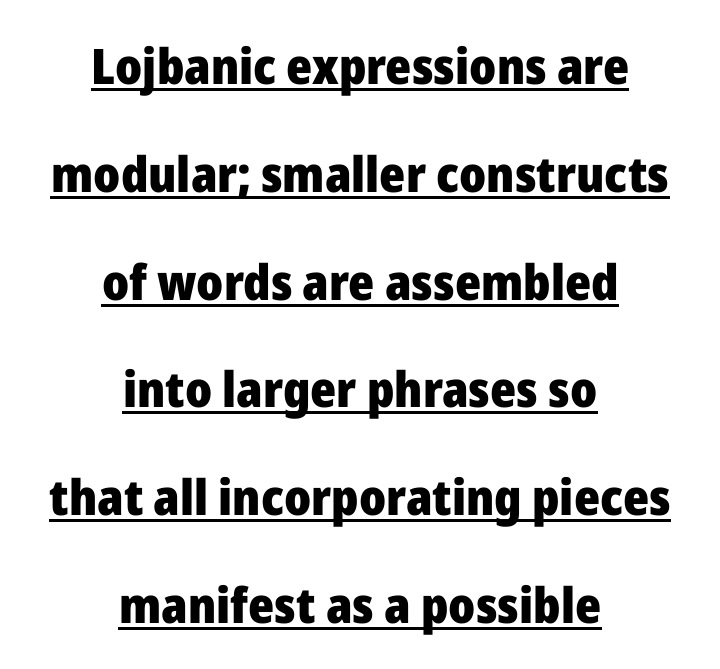
{"serif": "no", "italic": "no", "bold": "yes", "weight": "heavy", "width": "normal", "stroke_contrast": "low", "x_height": "medium", "monospaced": "no", "underline": "yes", "align": "center", "line_spacing": "loose", "line_spacing_ratio": 2.2, "letter_spacing": "normal", "letter_spacing_em": 0.0, "glyph_px": 49}
